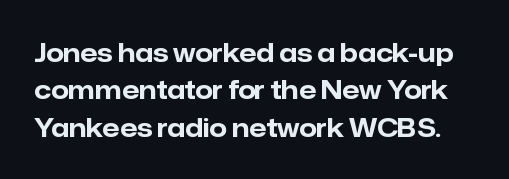
The image shows 25 px bold type, upright; set normal line spacing (1.5x), normal letter spacing, not underlined.
